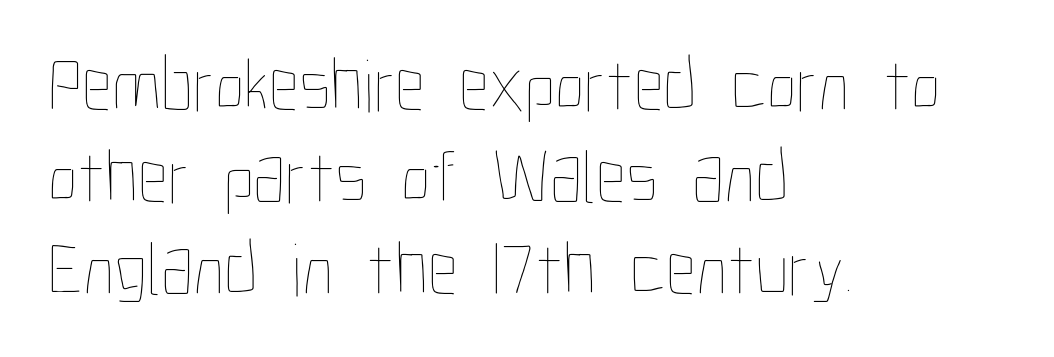
Q: Is the text bold? A: No.
Q: Is the text italic (slanted)? A: No, it is upright.
Q: Is the text underlined? A: No.
Q: How is the paragraph aligned? A: Left-aligned.
Q: Is the spacing between letters normal or unusually wide? A: Normal.
Q: Width (condensed, normal, or wide)? A: Condensed.
Q: Stroke contrast? A: Low.
Q: x-height? A: Medium.
Q: Monospaced? A: No.
